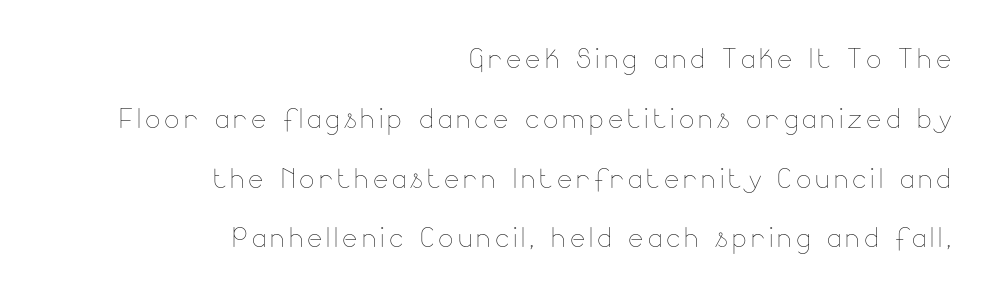
{"italic": "no", "bold": "no", "weight": "thin", "width": "normal", "stroke_contrast": "low", "x_height": "small", "monospaced": "no", "underline": "no", "align": "right", "line_spacing": "normal", "line_spacing_ratio": 1.66, "glyph_px": 36}
